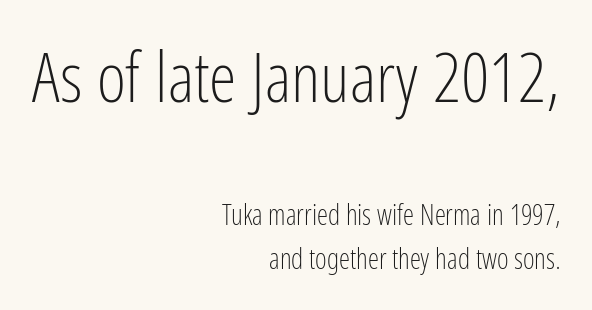
The image shows 70 px light, condensed sans-serif type, upright; set right-aligned, normal line spacing (1.56x), normal letter spacing, not underlined; the first (top) block is 2.5x larger; low stroke contrast and a medium x-height.
